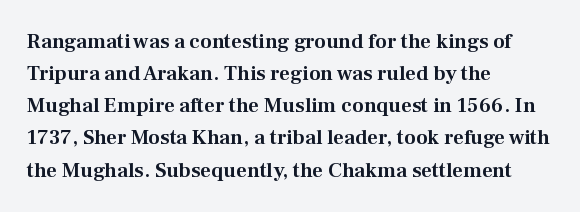
Layout note: lines flush left. The string is rendered with underlining switched off. The line texture is even and compact thanks to regular tracking. A roman cut, with each character standing at attention. The space between consecutive lines is moderate.
